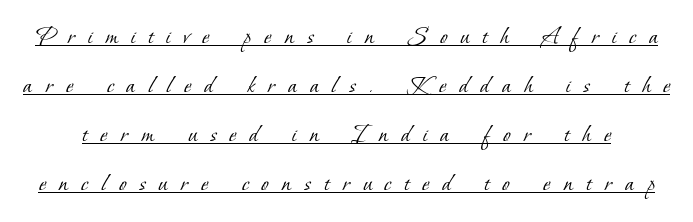
{"bold": "no", "underline": "yes", "line_spacing_ratio": 1.81, "letter_spacing": "wide", "letter_spacing_em": 0.49, "glyph_px": 27}
